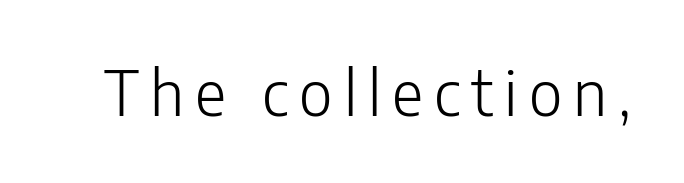
Q: Is the text bold? A: No.
Q: Is the text italic (slanted)? A: No, it is upright.
Q: Is the typeface a serif or a sans-serif typeface? A: Sans-serif.
Q: Is the text underlined? A: No.
Q: Width (condensed, normal, or wide)? A: Normal.
Q: Stroke contrast? A: Low.
Q: x-height? A: Medium.
Q: Monospaced? A: No.
